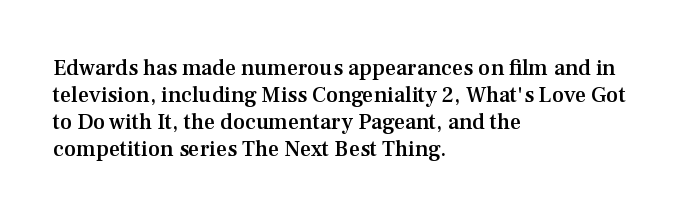
Letters rest on an invisible, unmarked baseline. Notice how the stems are strictly vertical — no italics here. In terms of letterspacing, this is plain default setting. This is moderately heavy type, rendered in semibold. Reading down the block, your eye returns to a fixed left position each line.
